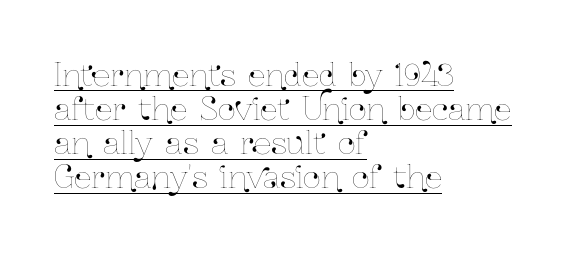
How would I describe the line gaps? Narrow and economical. Standard letterfit; no display-style spreading of the glyphs. Has an underline been added? It has. The paragraph has a hard left edge and a soft right edge. Character widths vary here, with narrow letters taking less room than wide ones. Vertical strokes here are truly vertical.
